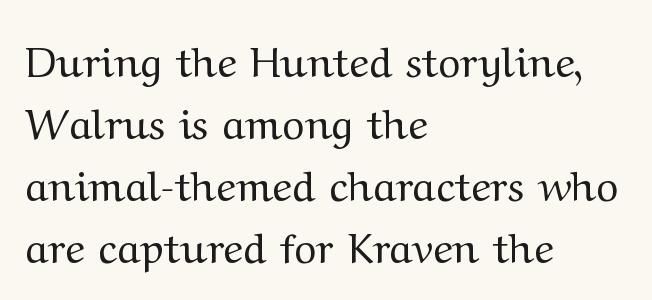
A typesetter would call this proportional, since set widths differ per character. The rendering anchors every line to the left-hand side. Tracking value appears to be zero — textbook default spacing. The rows are spaced the way most documents space them. Do the letters lean? They stand straight.
